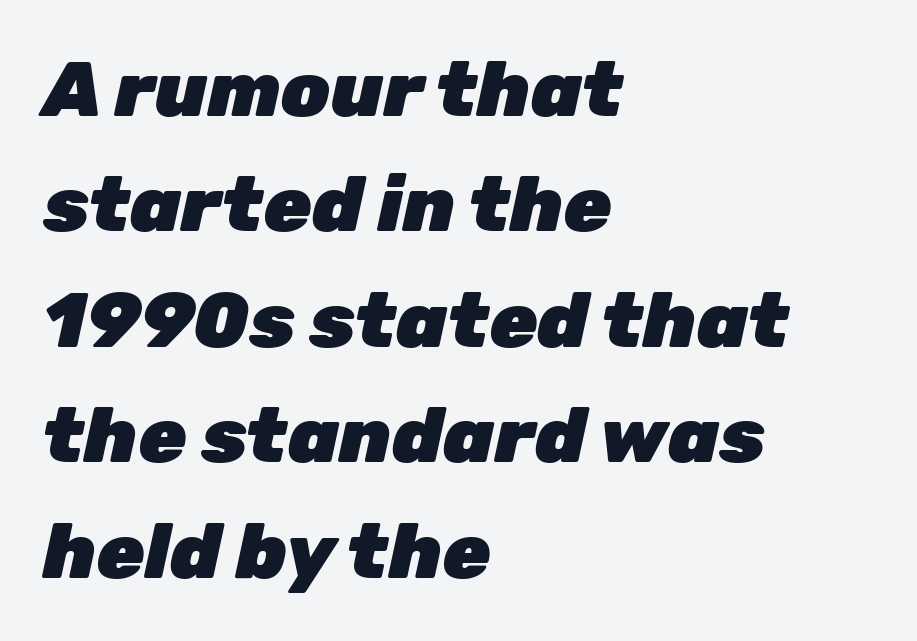
The image shows 78 px heavy type, italic (leaning right); set left-aligned, normal line spacing (1.48x), normal letter spacing, not underlined; low stroke contrast and a medium x-height.
